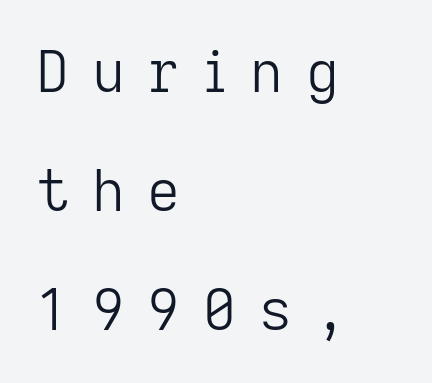
Ink coverage per letter is moderate at most. Vertical spacing — loose. Characters follow at a spacing far wider than the type designer built in. Typographically, this falls in the sans-serif category.
